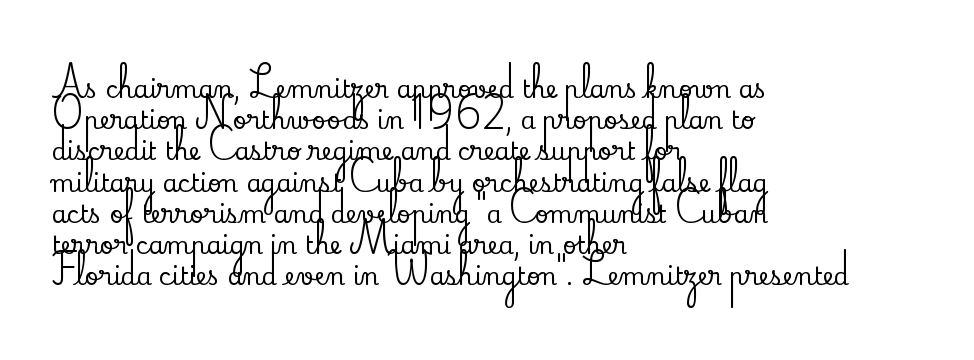
{"italic": "no", "underline": "no", "align": "left", "line_spacing": "normal", "line_spacing_ratio": 1.3, "letter_spacing": "normal", "letter_spacing_em": 0.0, "glyph_px": 24}
